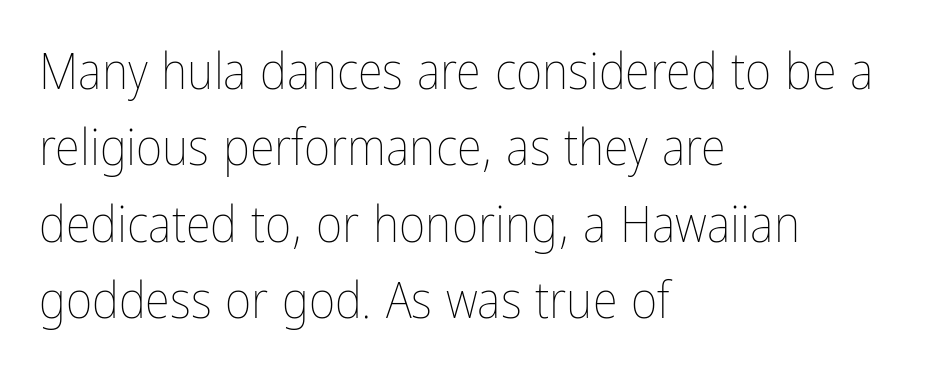
Line beginnings align vertically; line endings do not. Reading down the column, the eye jumps a familiar distance to each next line. A typesetter would call this proportional, since set widths differ per character. The zone under the glyphs is completely vacant.
